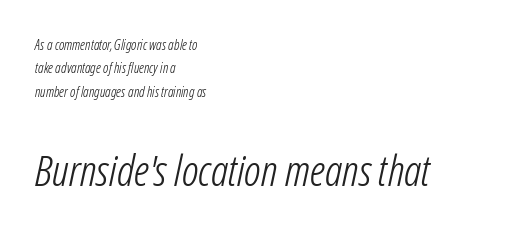
The image shows 43 px light, condensed type, italic (leaning right); set left-aligned, normal line spacing (1.67x), normal letter spacing, not underlined; the second (bottom) block is 3.07x larger; low stroke contrast and a medium x-height.
